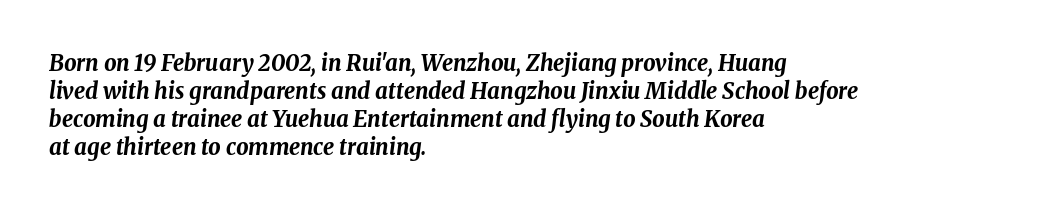
{"italic": "yes", "lean": "right", "slant_degrees": 8, "bold": "yes", "underline": "no", "align": "left", "line_spacing": "normal", "line_spacing_ratio": 1.27, "letter_spacing": "normal", "letter_spacing_em": 0.0, "glyph_px": 22}
